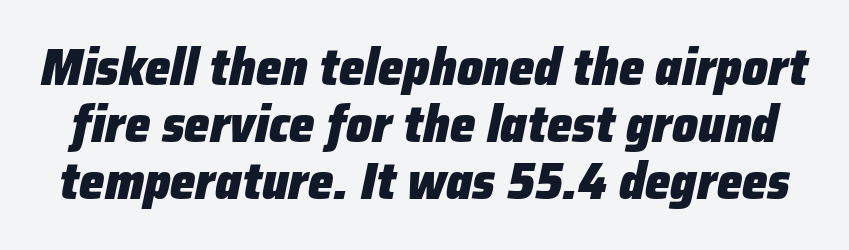
{"italic": "yes", "lean": "right", "slant_degrees": 12, "bold": "yes", "weight": "heavy", "width": "normal", "stroke_contrast": "low", "x_height": "medium", "monospaced": "no", "underline": "no", "line_spacing": "tight", "line_spacing_ratio": 1.12, "letter_spacing": "normal", "letter_spacing_em": 0.0, "glyph_px": 51}
